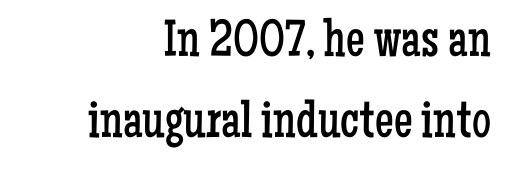
The image shows 53 px regular-weight, condensed serif type, upright; set normal line spacing (1.53x), normal letter spacing, not underlined; low stroke contrast and a medium x-height.
